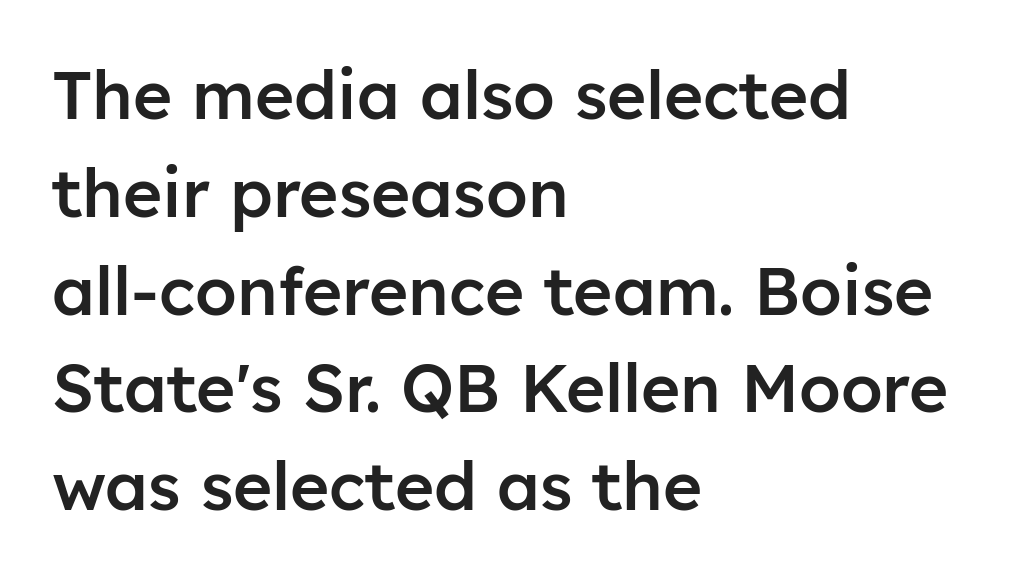
{"serif": "no", "italic": "no", "bold": "semi", "weight": "semibold", "width": "normal", "stroke_contrast": "low", "x_height": "medium", "monospaced": "no", "underline": "no", "align": "left", "line_spacing": "normal", "line_spacing_ratio": 1.46, "letter_spacing": "normal", "letter_spacing_em": 0.0, "glyph_px": 67}
